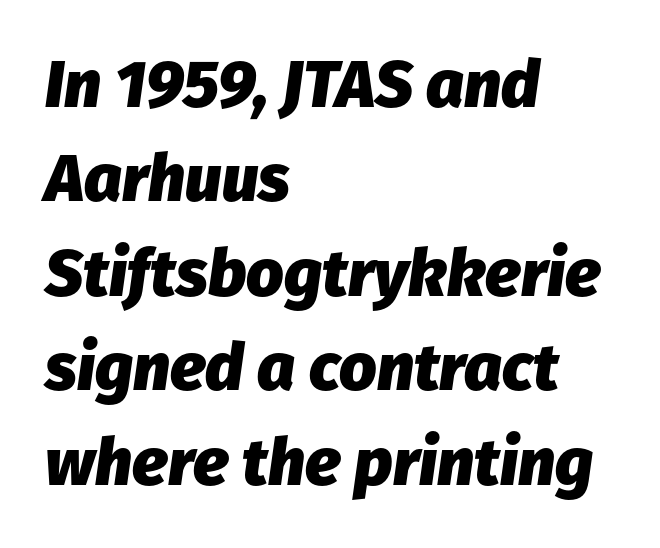
The image shows 66 px heavy type, italic (leaning right); set left-aligned, normal line spacing (1.43x), normal letter spacing, not underlined; low stroke contrast and a medium x-height.
